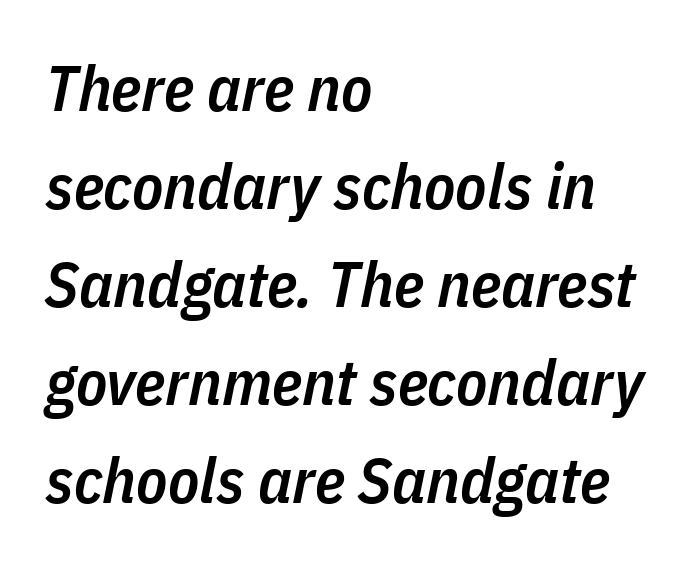
The image shows 64 px semibold, condensed type, italic (leaning right); set left-aligned, normal line spacing (1.53x), normal letter spacing, not underlined; low stroke contrast and a medium x-height.
